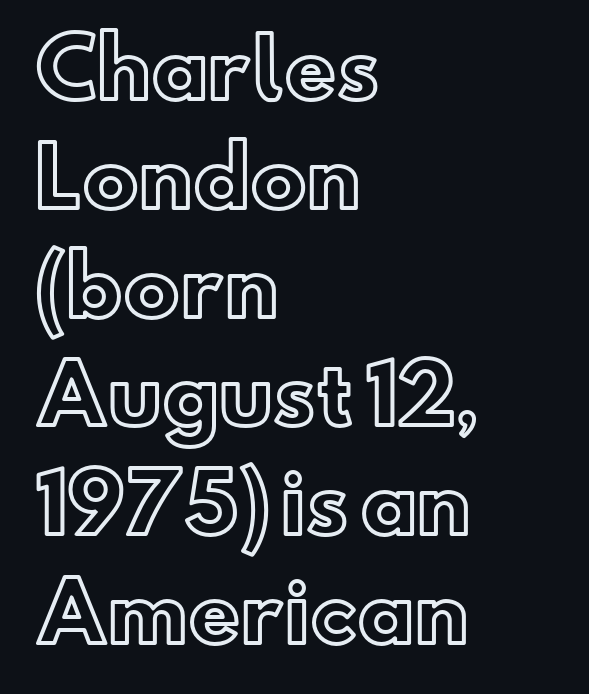
Does the lettering tilt? It doesn't — this is upright. How would I describe the line gaps? Plain and ordinary. Tracking here is standard; glyphs follow each other at the usual distance. Leftover space on each line is placed entirely after the last word. The zone under the glyphs is completely vacant.
